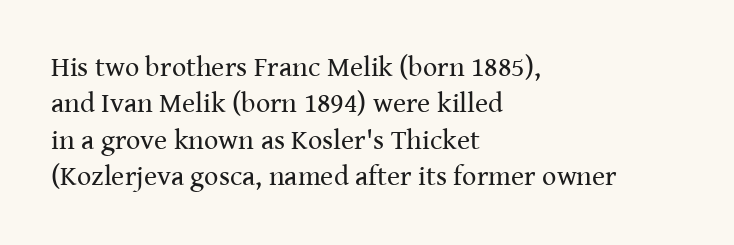
{"serif": "yes", "italic": "no", "bold": "no", "weight": "regular", "width": "normal", "stroke_contrast": "medium", "x_height": "medium", "monospaced": "no", "underline": "no", "align": "left", "line_spacing": "normal", "line_spacing_ratio": 1.3, "letter_spacing": "normal", "letter_spacing_em": 0.0, "glyph_px": 28}
